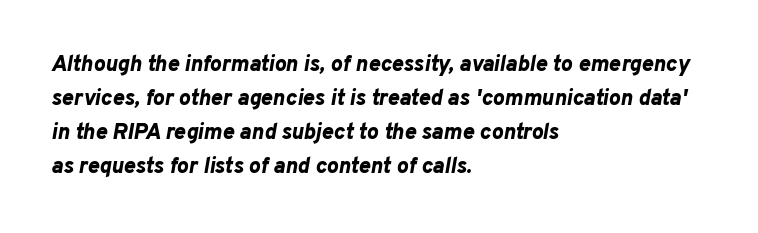
Q: Is the text bold? A: Yes.
Q: Is the text italic (slanted)? A: Yes, it leans right by about 10 degrees.
Q: Is the text underlined? A: No.
Q: How is the paragraph aligned? A: Left-aligned.
Q: Is the spacing between letters normal or unusually wide? A: Normal.
Q: Is the spacing between lines tight, normal or loose? A: Normal.
